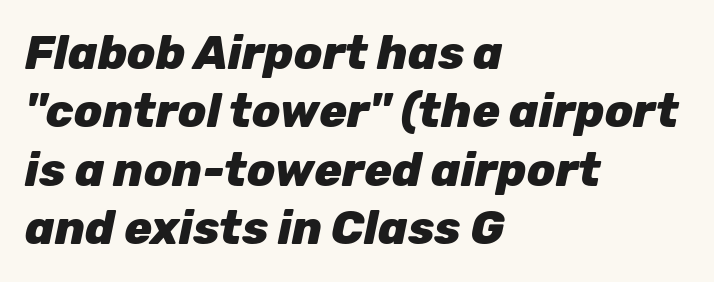
The glyphs look as if they've been sheared to an angle. Spacing verdict: proportional, widths tailored to each character. A normal amount of white space separates one row of letters from the next. This is heavy type, rendered in bold.
